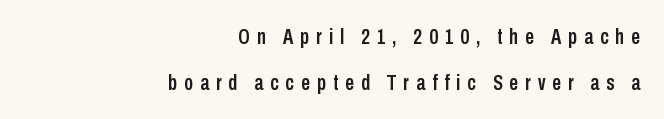
Descenders are the only things crossing below the line. Each line ends at the same right margin while the left side varies. What's the leading like? Stretched, with rows far apart. Upright lettering throughout.
